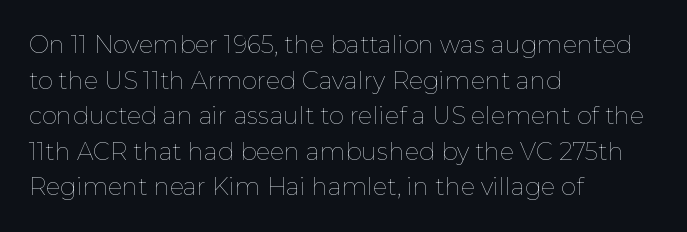
The image shows 24 px text type, upright; set left-aligned, normal line spacing (1.48x), normal letter spacing, not underlined.
